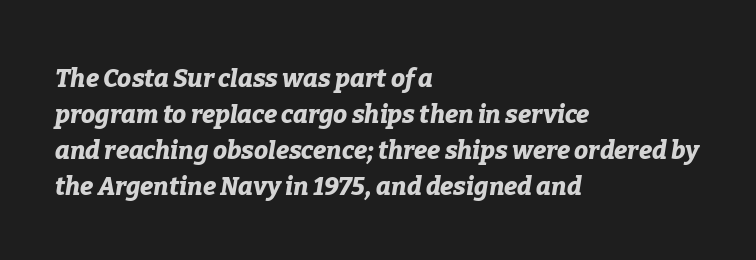
Honestly, the letter spacing is just normal — you wouldn't notice it. A bare baseline throughout the passage. Students, this is bold: see how much ink each stroke carries. Horizontally, the lines are justified to the leading edge only. A normal amount of white space separates one row of letters from the next.
